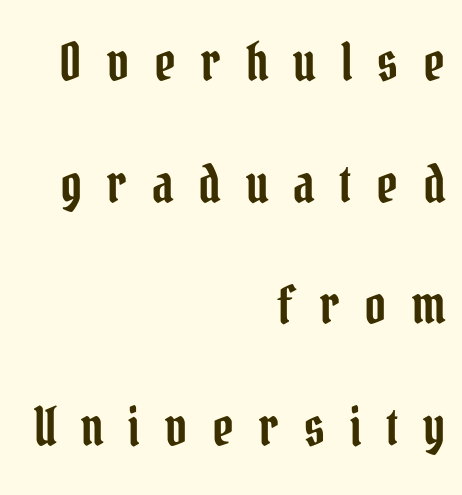
{"serif": "yes", "italic": "no", "width": "condensed", "stroke_contrast": "low", "x_height": "medium", "monospaced": "no", "underline": "no", "align": "right", "line_spacing": "loose", "line_spacing_ratio": 2.34, "letter_spacing": "wide", "letter_spacing_em": 0.48, "glyph_px": 52}
